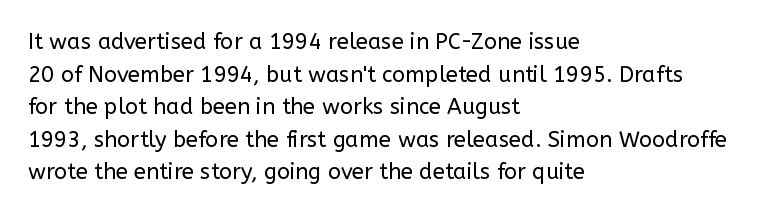
{"italic": "no", "bold": "no", "underline": "no", "align": "left", "line_spacing": "normal", "line_spacing_ratio": 1.48, "letter_spacing": "normal", "letter_spacing_em": 0.0, "glyph_px": 22}
